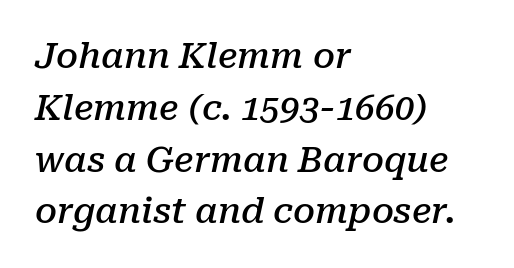
Q: Is the text bold? A: Semi-bold.
Q: Is the text italic (slanted)? A: Yes, it leans right by about 10 degrees.
Q: Is the typeface a serif or a sans-serif typeface? A: Serif.
Q: Is the text underlined? A: No.
Q: How is the paragraph aligned? A: Left-aligned.
Q: Is the spacing between letters normal or unusually wide? A: Normal.
Q: Is the spacing between lines tight, normal or loose? A: Normal.
Q: Width (condensed, normal, or wide)? A: Normal.
Q: Stroke contrast? A: Low.
Q: x-height? A: Medium.
Q: Monospaced? A: No.
